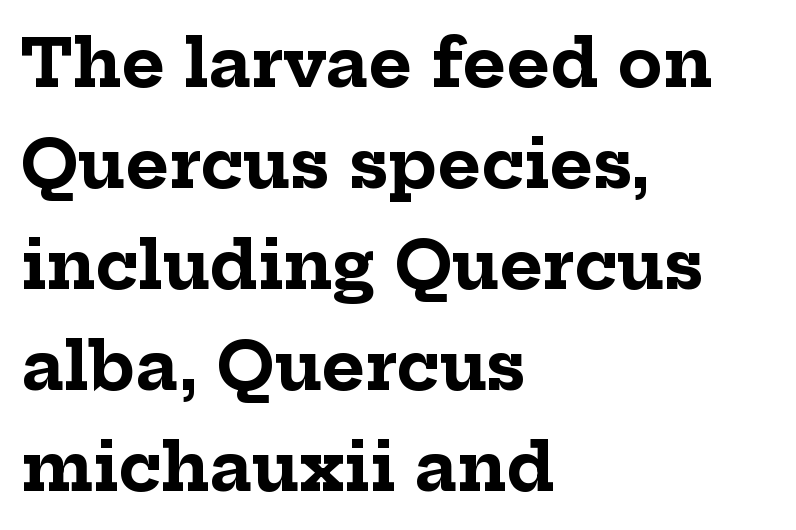
Q: Is the text bold? A: Yes.
Q: Is the text italic (slanted)? A: No, it is upright.
Q: Is the typeface a serif or a sans-serif typeface? A: Serif.
Q: Is the text underlined? A: No.
Q: How is the paragraph aligned? A: Left-aligned.
Q: Is the spacing between letters normal or unusually wide? A: Normal.
Q: Is the spacing between lines tight, normal or loose? A: Normal.
Q: Width (condensed, normal, or wide)? A: Normal.
Q: Stroke contrast? A: Low.
Q: x-height? A: Medium.
Q: Monospaced? A: No.
